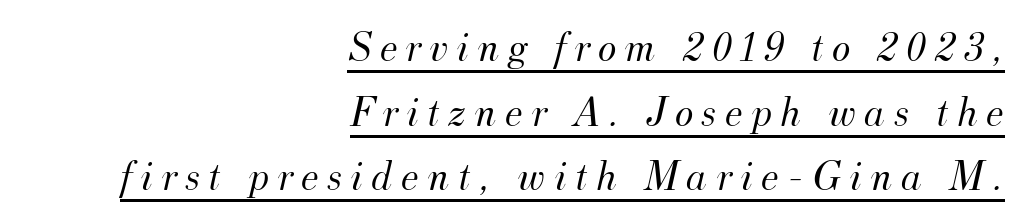
Q: Is the text bold? A: No.
Q: Is the text italic (slanted)? A: Yes, it leans right by about 12 degrees.
Q: Is the typeface a serif or a sans-serif typeface? A: Serif.
Q: Is the text underlined? A: Yes.
Q: How is the paragraph aligned? A: Right-aligned.
Q: Is the spacing between lines tight, normal or loose? A: Normal.
Q: Width (condensed, normal, or wide)? A: Normal.
Q: Stroke contrast? A: Medium.
Q: x-height? A: Small.
Q: Monospaced? A: No.
